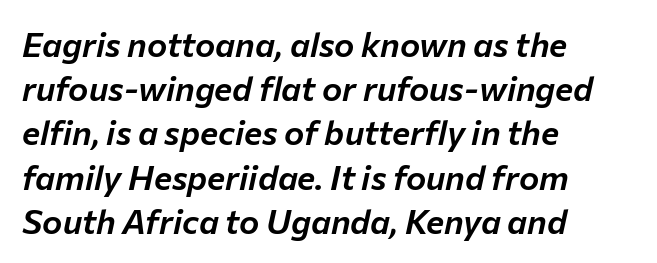
{"italic": "yes", "lean": "right", "slant_degrees": 12, "width": "normal", "stroke_contrast": "low", "x_height": "medium", "monospaced": "no", "underline": "no", "align": "left", "line_spacing": "normal", "line_spacing_ratio": 1.3, "letter_spacing": "normal", "letter_spacing_em": 0.0, "glyph_px": 34}
